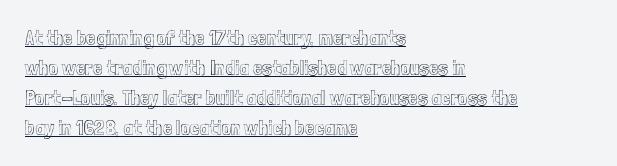
A normal amount of white space separates one row of letters from the next. If you drew a ruler down the left edge, every line would touch it. No extra tracking has been applied to these lines. Students, observe the line beneath the letters — that is underlining. Upright lettering throughout.
